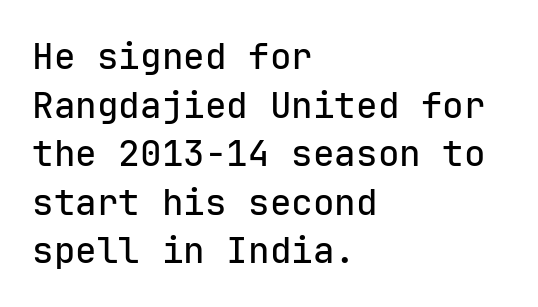
Layout note: lines flush left. Rule under the text: the space is simply empty. A sans-serif font was chosen for this passage. The typography opts for an upright posture over an oblique one.
